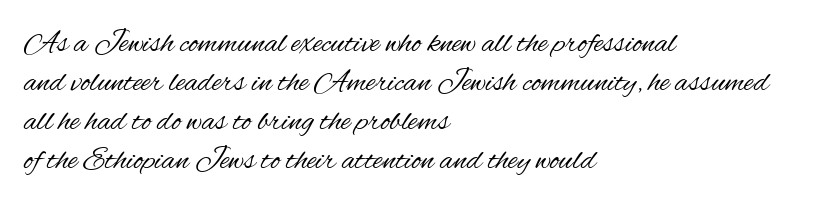
Q: Is the text bold? A: No.
Q: Is the text italic (slanted)? A: Yes.
Q: Is the typeface a serif or a sans-serif typeface? A: Sans-serif.
Q: Is the text underlined? A: No.
Q: How is the paragraph aligned? A: Left-aligned.
Q: Is the spacing between letters normal or unusually wide? A: Normal.
Q: Width (condensed, normal, or wide)? A: Condensed.
Q: Stroke contrast? A: Medium.
Q: x-height? A: Small.
Q: Monospaced? A: No.
